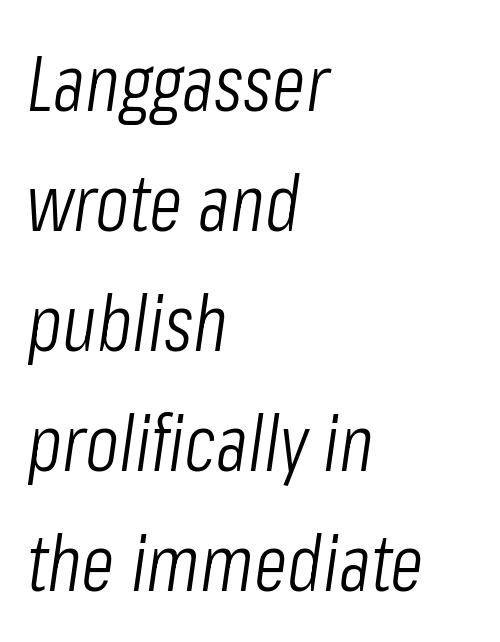
The image shows 78 px light, condensed type, italic (leaning right); set left-aligned, normal line spacing (1.54x), normal letter spacing, not underlined; low stroke contrast and a medium x-height.
